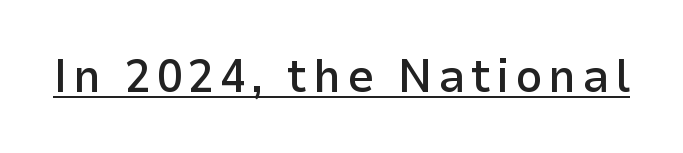
Q: Is the text bold? A: Semi-bold.
Q: Is the text italic (slanted)? A: No, it is upright.
Q: Is the typeface a serif or a sans-serif typeface? A: Sans-serif.
Q: Is the text underlined? A: Yes.
Q: Width (condensed, normal, or wide)? A: Normal.
Q: Stroke contrast? A: Low.
Q: x-height? A: Medium.
Q: Monospaced? A: No.
